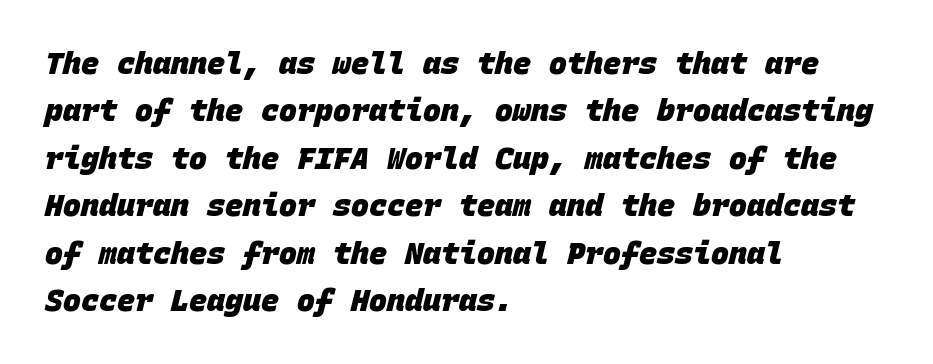
These lines keep a tight, regular rhythm from letter to letter. A typesetter would call this monospace, since all characters share one set width. All the whitespace from short lines collects on the right. The type family on display is of the sans-serif kind.
